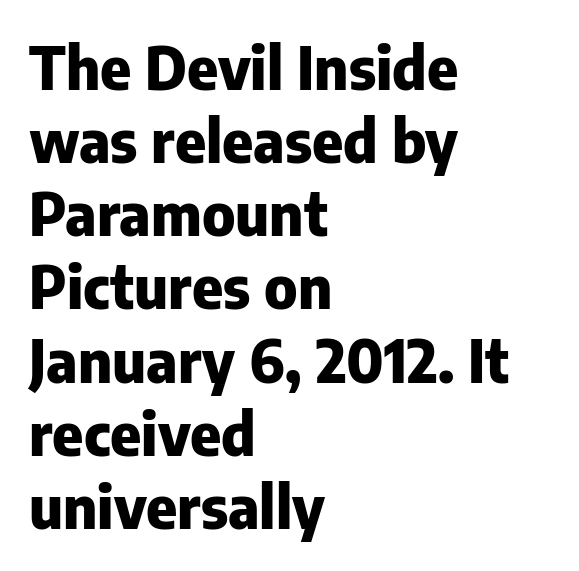
{"serif": "no", "italic": "no", "bold": "yes", "weight": "heavy", "width": "normal", "stroke_contrast": "low", "x_height": "medium", "monospaced": "no", "underline": "no", "align": "left", "line_spacing_ratio": 1.24, "letter_spacing": "normal", "letter_spacing_em": 0.0, "glyph_px": 59}
